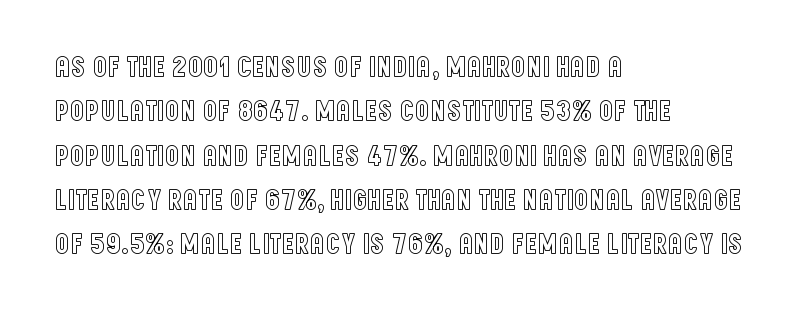
Q: Is the text italic (slanted)? A: No, it is upright.
Q: Is the text underlined? A: No.
Q: How is the paragraph aligned? A: Left-aligned.
Q: Is the spacing between letters normal or unusually wide? A: Normal.
Q: Is the spacing between lines tight, normal or loose? A: Normal.
Q: Width (condensed, normal, or wide)? A: Condensed.
Q: x-height? A: Large.
Q: Monospaced? A: No.
